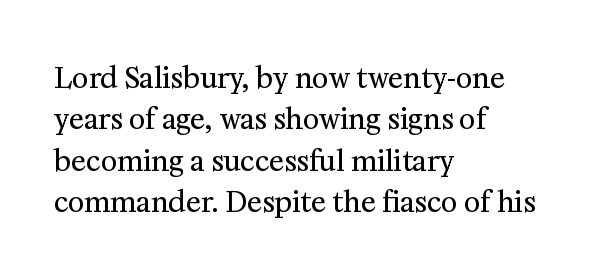
How would I describe the line gaps? Plain and ordinary. A classic flush-left, rag-right setting is used for this passage. Small tapered or slab feet sit at the stroke ends, so this counts as serif. The letters advance in unequal steps, a hallmark of proportional type.
